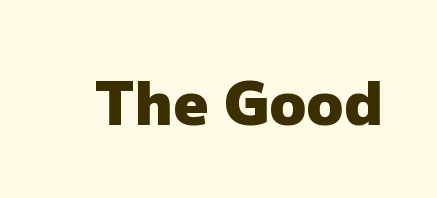
The image shows 60 px heavy sans-serif type, upright; set normal letter spacing, not underlined; low stroke contrast and a medium x-height.
